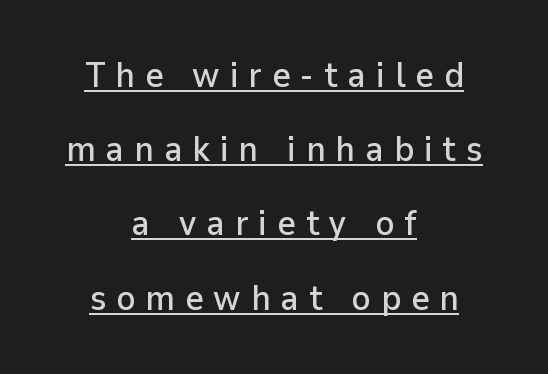
{"serif": "no", "italic": "no", "width": "normal", "stroke_contrast": "low", "x_height": "medium", "monospaced": "no", "underline": "yes", "align": "center", "line_spacing": "loose", "line_spacing_ratio": 2.12, "letter_spacing": "wide", "letter_spacing_em": 0.29, "glyph_px": 35}
